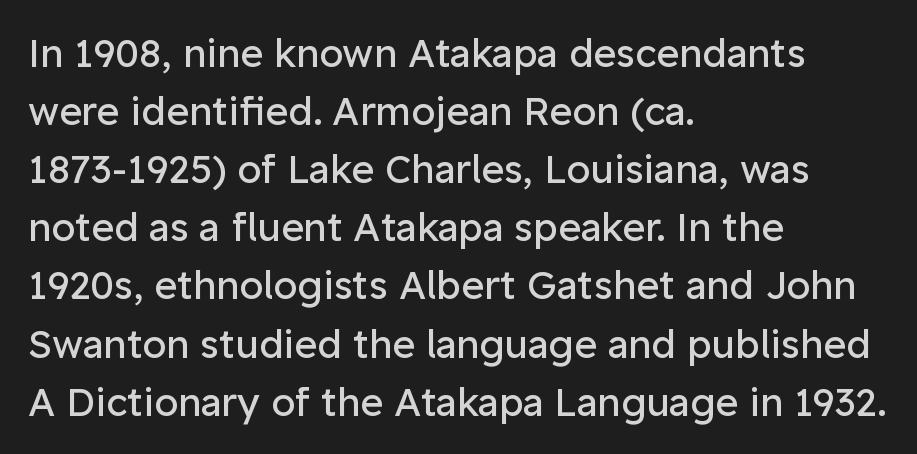
No feet cap the strokes, marking this as sans-serif type. Stroke mass is kept to a normal reading level or below. Vertically, the passage feels balanced, rows spaced as you'd expect. Students, note that the glyphs here touch the page at normal intervals. Looks like regular typesetting: each glyph gets only the width it needs. This rendering features lettering with no underline.
